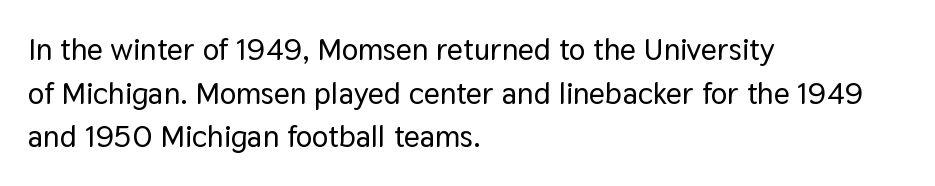
A typesetter would call this leading conventional body-copy spacing. The gaps between neighbouring characters are ordinary and unremarkable. Teacher's note: observe the even left margin — that is flush-left alignment. The passage shown is typed in a proportional face where columns would drift.
